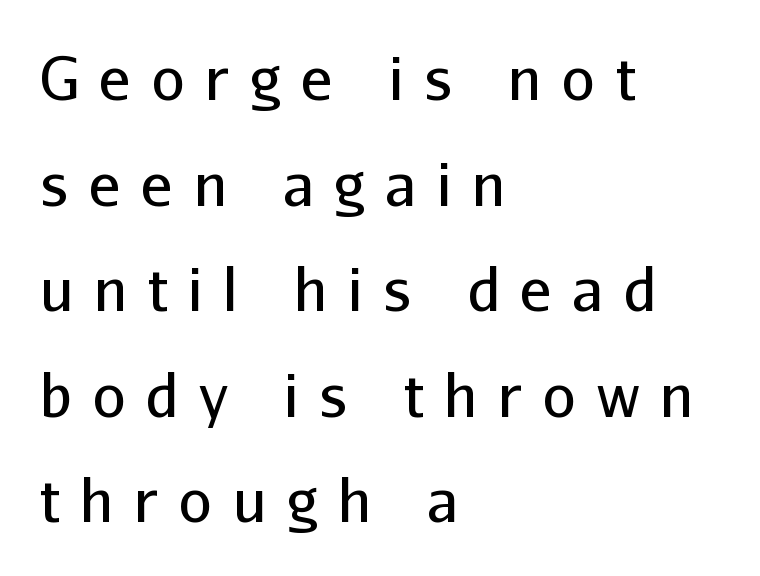
Q: Is the text bold? A: No.
Q: Is the text italic (slanted)? A: No, it is upright.
Q: Is the typeface a serif or a sans-serif typeface? A: Sans-serif.
Q: Is the text underlined? A: No.
Q: How is the paragraph aligned? A: Left-aligned.
Q: Is the spacing between letters normal or unusually wide? A: Unusually wide.
Q: Width (condensed, normal, or wide)? A: Normal.
Q: Stroke contrast? A: Low.
Q: x-height? A: Medium.
Q: Monospaced? A: No.
